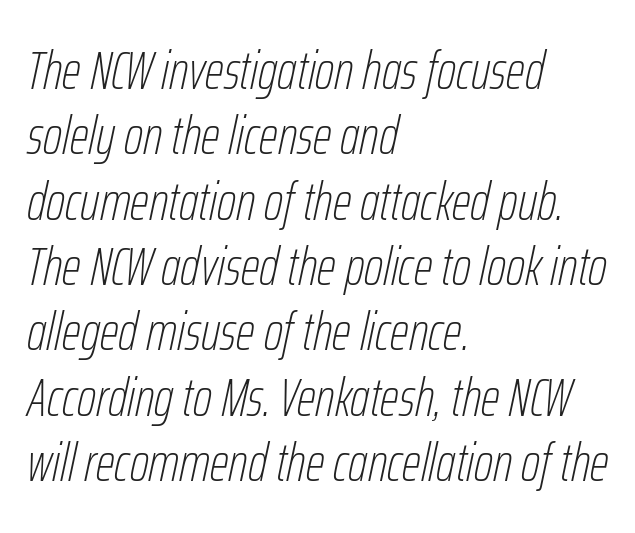
The image shows 54 px thin, condensed type, italic (leaning right); set left-aligned, line spacing 1.21x, normal letter spacing, not underlined; low stroke contrast and a medium x-height.
